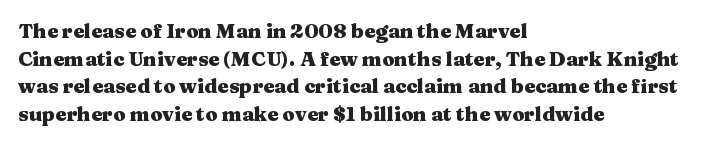
{"italic": "no", "bold": "yes", "underline": "no", "align": "left", "line_spacing": "normal", "line_spacing_ratio": 1.38, "letter_spacing": "normal", "letter_spacing_em": 0.0, "glyph_px": 20}
